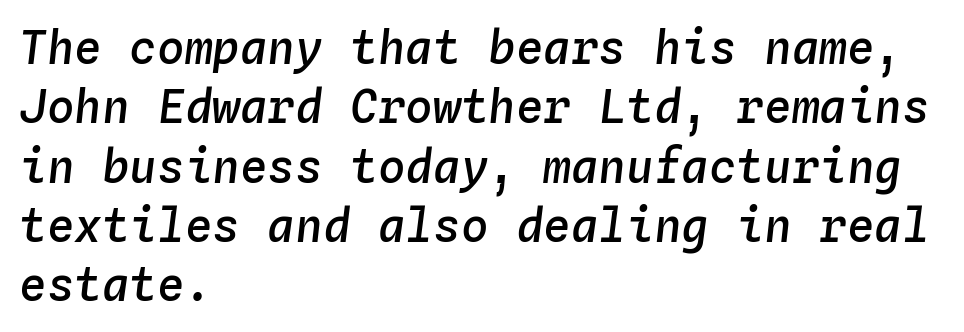
{"italic": "yes", "lean": "right", "slant_degrees": 4, "bold": "semi", "weight": "semibold", "width": "normal", "stroke_contrast": "low", "x_height": "medium", "monospaced": "yes", "underline": "no", "align": "left", "line_spacing": "normal", "line_spacing_ratio": 1.29, "letter_spacing": "normal", "letter_spacing_em": 0.0, "glyph_px": 46}
